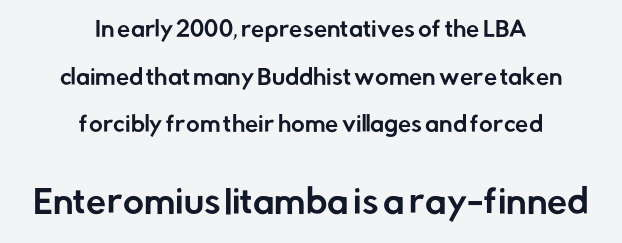
Anything drawn beneath the words? Only blank space. The setting favours the middle, as headings and verse often do. The characters display no serif detailing; their extremities are plain. The letters stand upright; this is a roman face. The passage shown is typed in a proportional face where columns would drift.
